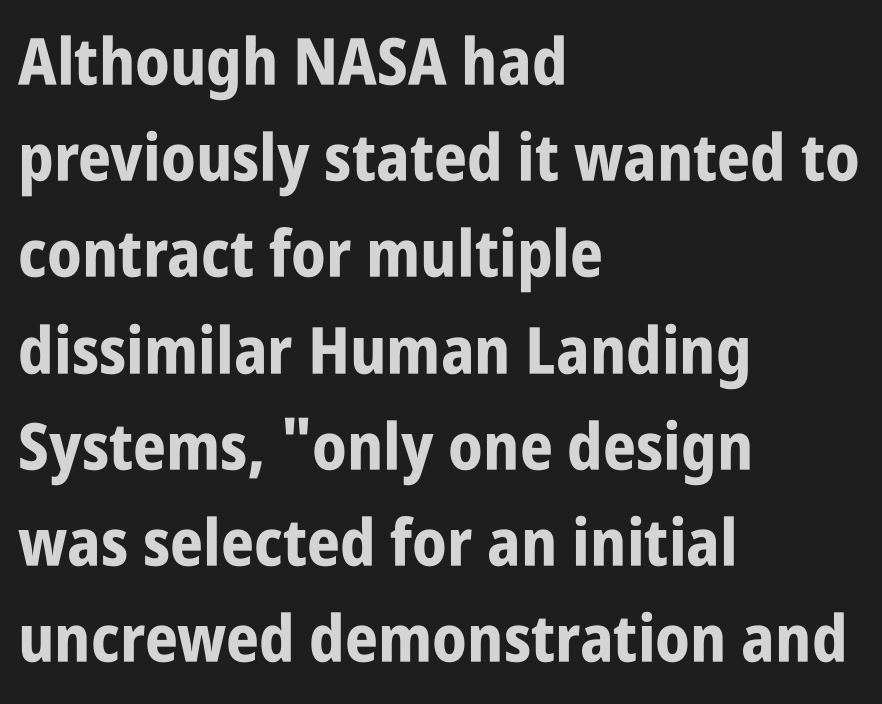
{"serif": "no", "italic": "no", "bold": "yes", "weight": "bold", "width": "condensed", "stroke_contrast": "low", "x_height": "large", "monospaced": "no", "underline": "no", "align": "left", "line_spacing": "normal", "line_spacing_ratio": 1.48, "letter_spacing": "normal", "letter_spacing_em": 0.0, "glyph_px": 65}
